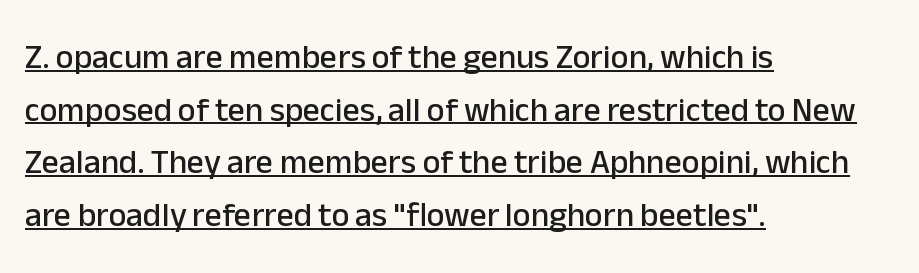
The image shows 34 px sans-serif type, upright; set left-aligned, normal line spacing (1.55x), normal letter spacing, underlined; low stroke contrast and a medium x-height.
